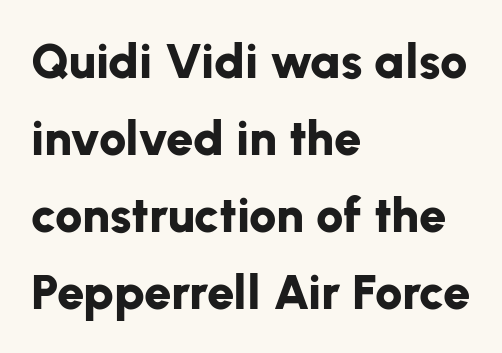
Any mark beneath the type? The region is blank. Think of a printed novel: that variable character pitch is what you see here. Reading down the column, the eye jumps a familiar distance to each next line. Between one letter and the next there's only the usual sliver of space. Each glyph is drawn with heavy, bold strokes.
